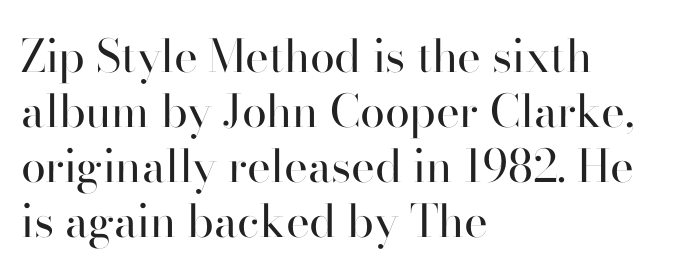
The image shows 45 px regular-weight sans-serif type, upright; set left-aligned, line spacing 1.22x, normal letter spacing, not underlined; high stroke contrast and a small x-height.
